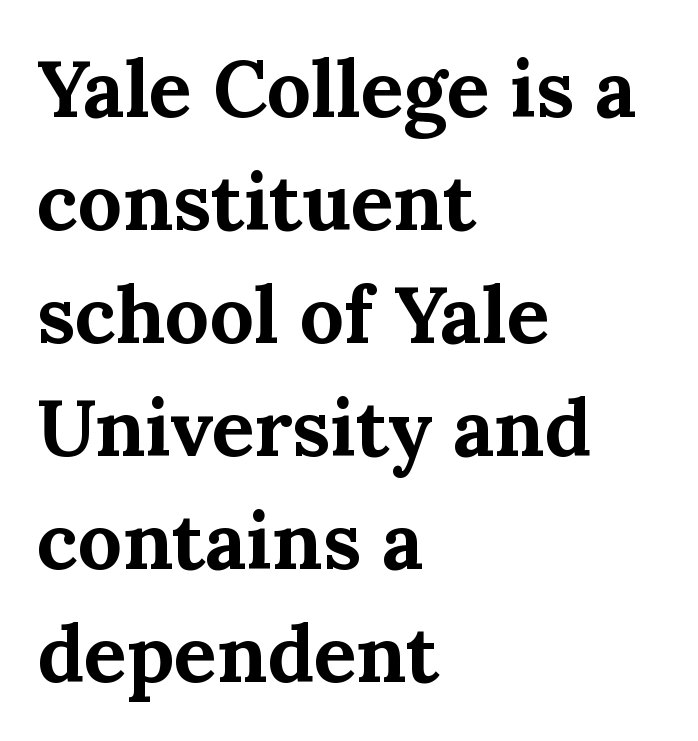
Q: Is the text bold? A: Yes.
Q: Is the text italic (slanted)? A: No, it is upright.
Q: Is the typeface a serif or a sans-serif typeface? A: Serif.
Q: Is the text underlined? A: No.
Q: How is the paragraph aligned? A: Left-aligned.
Q: Is the spacing between letters normal or unusually wide? A: Normal.
Q: Is the spacing between lines tight, normal or loose? A: Normal.
Q: Width (condensed, normal, or wide)? A: Normal.
Q: Stroke contrast? A: Medium.
Q: x-height? A: Medium.
Q: Monospaced? A: No.
